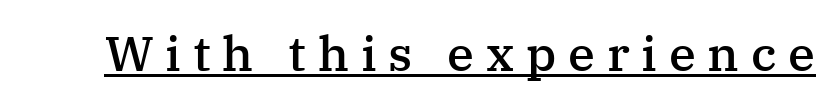
Q: Is the text bold? A: Semi-bold.
Q: Is the text italic (slanted)? A: No, it is upright.
Q: Is the typeface a serif or a sans-serif typeface? A: Serif.
Q: Is the text underlined? A: Yes.
Q: Is the spacing between letters normal or unusually wide? A: Unusually wide.
Q: Width (condensed, normal, or wide)? A: Normal.
Q: Stroke contrast? A: Medium.
Q: x-height? A: Medium.
Q: Monospaced? A: No.
